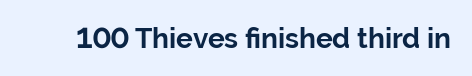
{"serif": "no", "italic": "no", "bold": "yes", "weight": "bold", "width": "normal", "stroke_contrast": "low", "x_height": "medium", "monospaced": "no", "underline": "no", "letter_spacing": "normal", "letter_spacing_em": 0.0, "glyph_px": 28}
